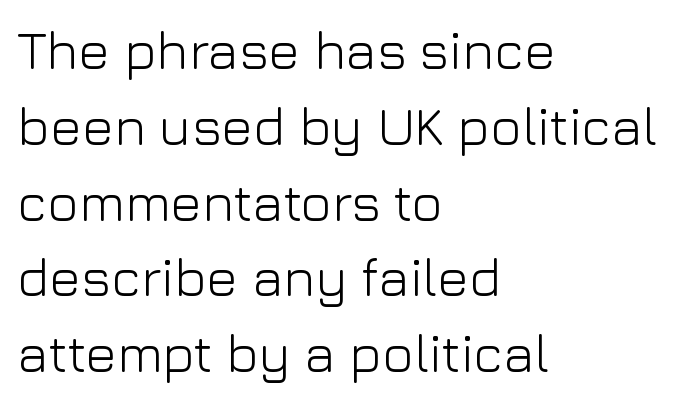
Q: Is the text bold? A: No.
Q: Is the text italic (slanted)? A: No, it is upright.
Q: Is the typeface a serif or a sans-serif typeface? A: Sans-serif.
Q: Is the text underlined? A: No.
Q: How is the paragraph aligned? A: Left-aligned.
Q: Is the spacing between letters normal or unusually wide? A: Normal.
Q: Is the spacing between lines tight, normal or loose? A: Normal.
Q: Width (condensed, normal, or wide)? A: Normal.
Q: Stroke contrast? A: Low.
Q: x-height? A: Medium.
Q: Monospaced? A: No.
